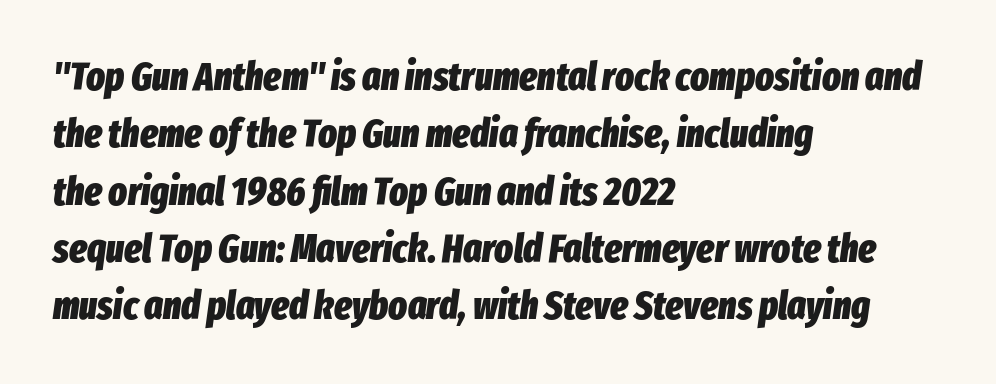
{"italic": "yes", "lean": "right", "slant_degrees": 8, "bold": "yes", "weight": "heavy", "width": "condensed", "stroke_contrast": "low", "x_height": "medium", "monospaced": "no", "underline": "no", "align": "left", "line_spacing": "normal", "line_spacing_ratio": 1.47, "letter_spacing": "normal", "letter_spacing_em": 0.0, "glyph_px": 39}
